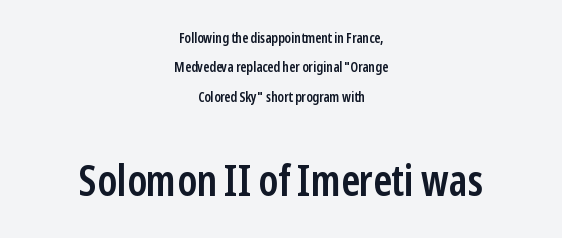
Q: Is the text bold? A: Semi-bold.
Q: Is the text italic (slanted)? A: No, it is upright.
Q: Is the typeface a serif or a sans-serif typeface? A: Sans-serif.
Q: Is the text underlined? A: No.
Q: How is the paragraph aligned? A: Centered.
Q: Is the spacing between letters normal or unusually wide? A: Normal.
Q: Is the spacing between lines tight, normal or loose? A: Loose.
Q: Which block of text is set in a larger size, the first (top) or the second (bottom)? A: The second (bottom) one.
Q: Width (condensed, normal, or wide)? A: Condensed.
Q: Stroke contrast? A: Low.
Q: x-height? A: Medium.
Q: Monospaced? A: No.
